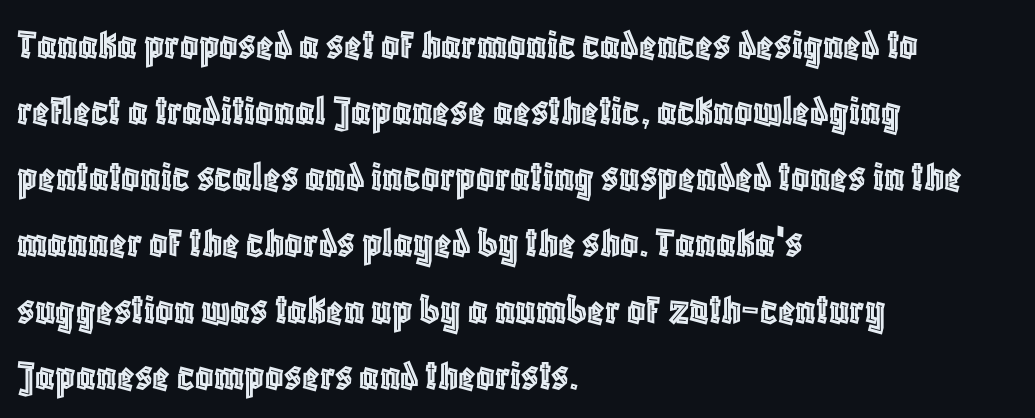
{"italic": "no", "width": "condensed", "x_height": "large", "monospaced": "no", "underline": "no", "align": "left", "line_spacing": "normal", "line_spacing_ratio": 1.47, "letter_spacing": "normal", "letter_spacing_em": 0.0, "glyph_px": 45}
